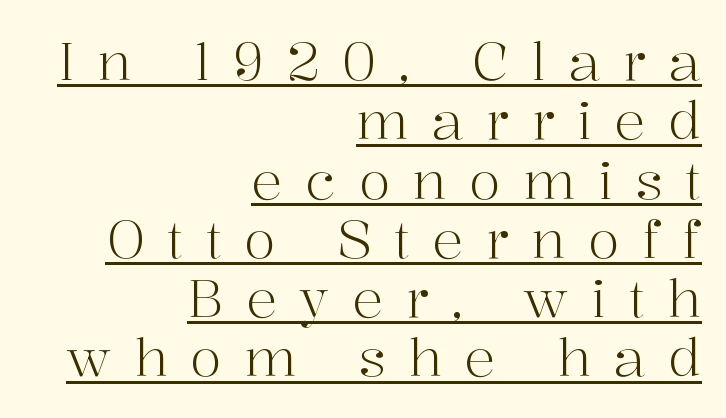
Q: Is the text bold? A: No.
Q: Is the text italic (slanted)? A: No, it is upright.
Q: Is the typeface a serif or a sans-serif typeface? A: Serif.
Q: Is the text underlined? A: Yes.
Q: How is the paragraph aligned? A: Right-aligned.
Q: Is the spacing between letters normal or unusually wide? A: Unusually wide.
Q: Is the spacing between lines tight, normal or loose? A: Tight.
Q: Width (condensed, normal, or wide)? A: Normal.
Q: Stroke contrast? A: High.
Q: x-height? A: Medium.
Q: Monospaced? A: No.
